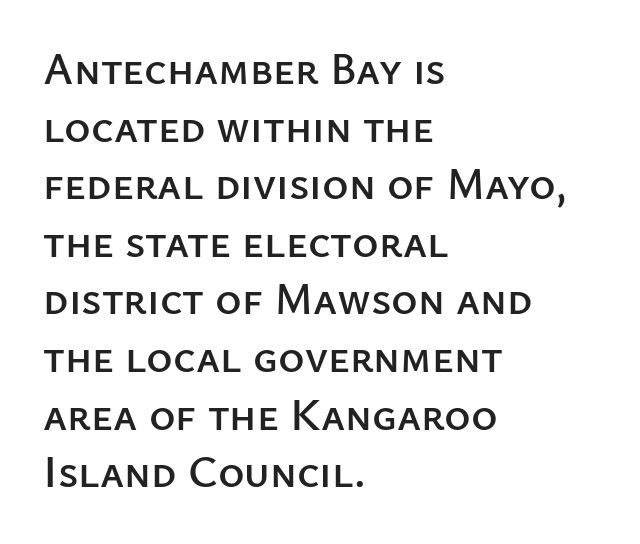
Q: Is the text italic (slanted)? A: No, it is upright.
Q: Is the typeface a serif or a sans-serif typeface? A: Sans-serif.
Q: Is the text underlined? A: No.
Q: How is the paragraph aligned? A: Left-aligned.
Q: Is the spacing between letters normal or unusually wide? A: Normal.
Q: Is the spacing between lines tight, normal or loose? A: Normal.
Q: Width (condensed, normal, or wide)? A: Normal.
Q: Stroke contrast? A: Low.
Q: x-height? A: Medium.
Q: Monospaced? A: No.
